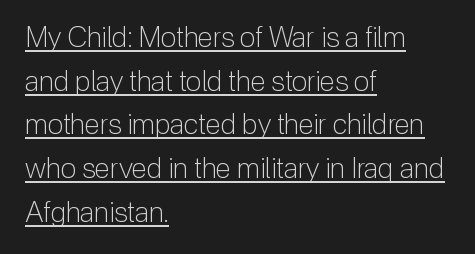
Q: Is the text bold? A: No.
Q: Is the text italic (slanted)? A: No, it is upright.
Q: Is the typeface a serif or a sans-serif typeface? A: Sans-serif.
Q: Is the text underlined? A: Yes.
Q: How is the paragraph aligned? A: Left-aligned.
Q: Is the spacing between letters normal or unusually wide? A: Normal.
Q: Is the spacing between lines tight, normal or loose? A: Normal.
Q: Width (condensed, normal, or wide)? A: Normal.
Q: Stroke contrast? A: Low.
Q: x-height? A: Medium.
Q: Monospaced? A: No.
